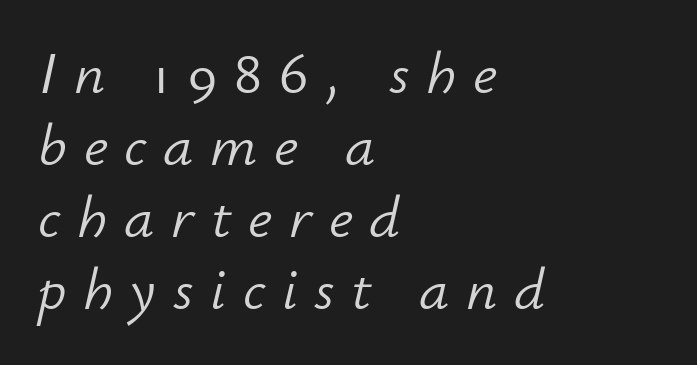
The image shows 60 px light type, italic (leaning right); set left-aligned, line spacing 1.2x, unusually wide letter spacing (+0.28 em), not underlined; low stroke contrast and a small x-height.
